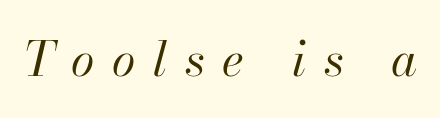
The image shows 48 px regular-weight type, italic (leaning right); set unusually wide letter spacing (+0.37 em), not underlined; high stroke contrast and a small x-height.
